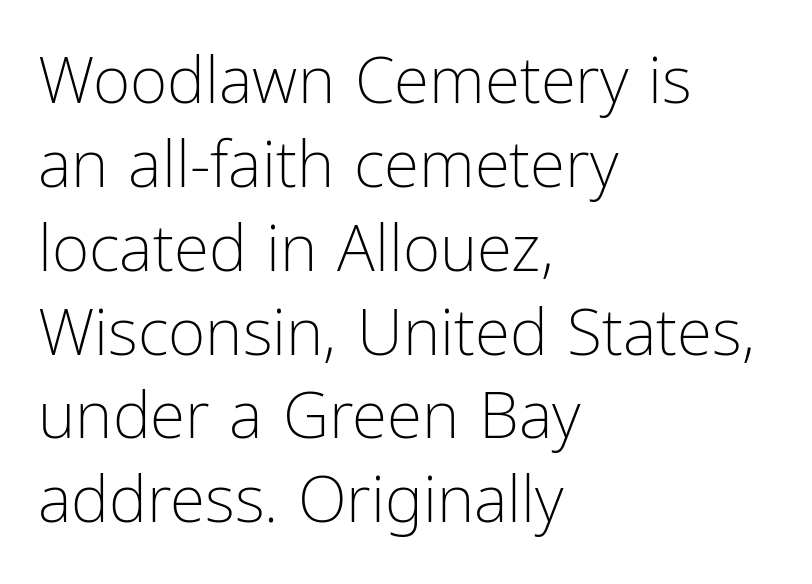
Q: Is the text bold? A: No.
Q: Is the text italic (slanted)? A: No, it is upright.
Q: Is the typeface a serif or a sans-serif typeface? A: Sans-serif.
Q: Is the text underlined? A: No.
Q: How is the paragraph aligned? A: Left-aligned.
Q: Is the spacing between letters normal or unusually wide? A: Normal.
Q: Is the spacing between lines tight, normal or loose? A: Normal.
Q: Width (condensed, normal, or wide)? A: Condensed.
Q: Stroke contrast? A: Low.
Q: x-height? A: Medium.
Q: Monospaced? A: No.
